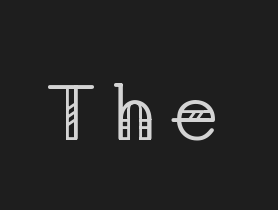
{"serif": "yes", "italic": "no", "bold": "no", "weight": "regular", "width": "normal", "stroke_contrast": "low", "x_height": "medium", "monospaced": "no", "underline": "no", "glyph_px": 79}
